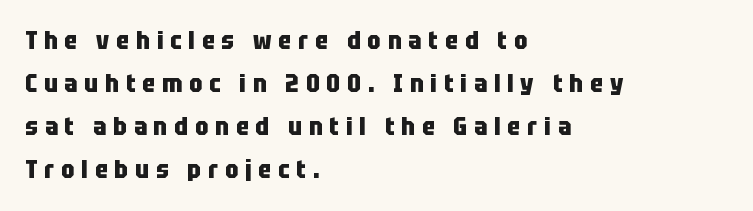
The image shows 24 px bold type, upright; set left-aligned, line spacing 1.79x, unusually wide letter spacing (+0.29 em), not underlined.
